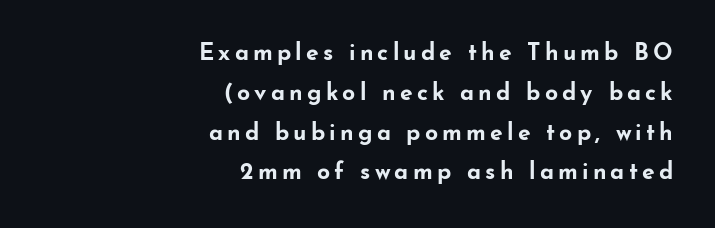
The image shows 23 px bold type, upright; set right-aligned, line spacing 1.73x, not underlined.
